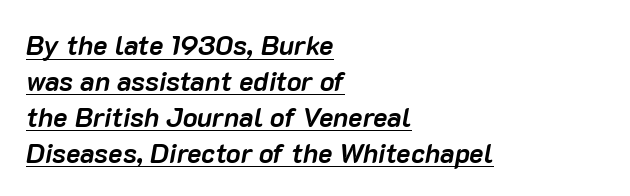
The image shows 27 px bold type, italic (leaning right); set left-aligned, normal line spacing (1.33x), normal letter spacing, underlined.
